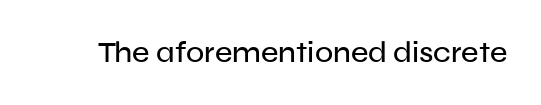
Rendered with straight, roman letterforms. Clear beneath every line of the passage. Short note: letters normally spaced. The letters advance in unequal steps, a hallmark of proportional type.
